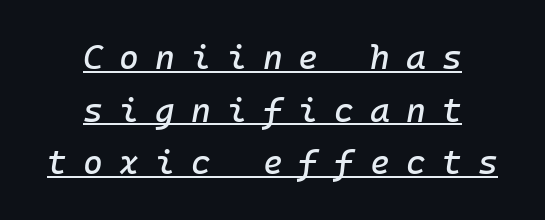
Whoever set this chose a conventional vertical rhythm. Characters are canted at an angle relative to the baseline's perpendicular. Horizontally, the lines are justified to the midpoint only. The words here are underlined.
